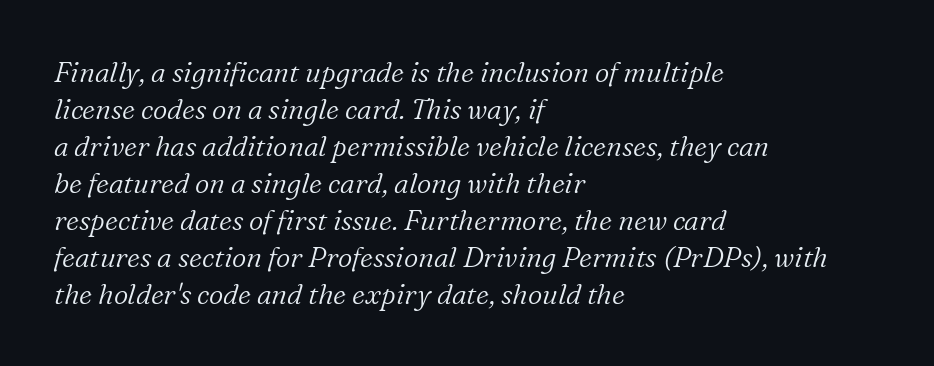
{"serif": "yes", "italic": "yes", "lean": "right", "slant_degrees": 16, "bold": "no", "weight": "light", "width": "normal", "stroke_contrast": "low", "x_height": "medium", "monospaced": "no", "underline": "no", "align": "left", "line_spacing": "normal", "line_spacing_ratio": 1.32, "letter_spacing": "normal", "letter_spacing_em": 0.0, "glyph_px": 28}
